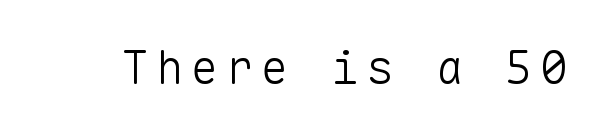
The image shows 46 px light sans-serif type, upright, monospaced; set not underlined; low stroke contrast and a medium x-height.
